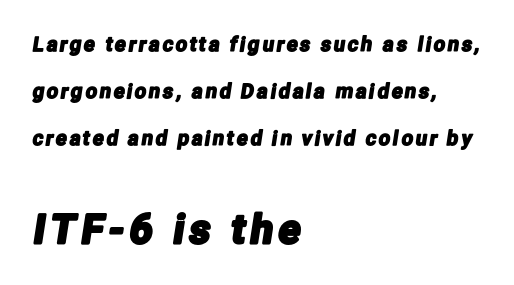
{"serif": "no", "width": "condensed", "stroke_contrast": "low", "x_height": "medium", "monospaced": "no", "underline": "no", "align": "left", "line_spacing": "loose", "line_spacing_ratio": 2.35, "larger_block": "second", "size_ratio": 2.0, "glyph_px": 40}
